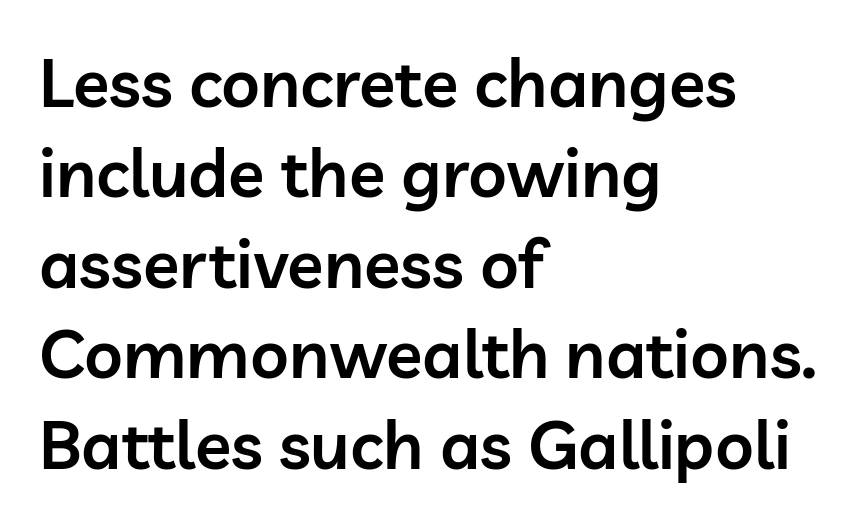
Honestly, the letter spacing is just normal — you wouldn't notice it. You could not count columns in this text — the font is proportionally spaced. A typesetter would mark this as roman, not italic. Each glyph is drawn with semibold strokes, heavier than normal yet not fully bold. A typesetter would label this face a sans. The rows are spaced the way most documents space them.
